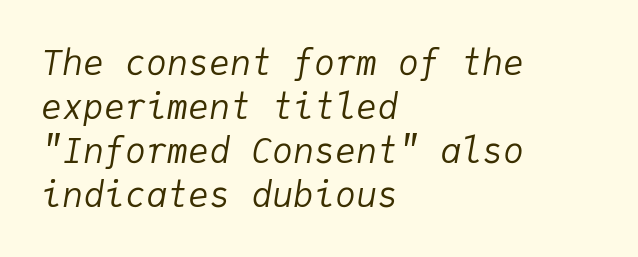
The image shows 35 px regular-weight type, italic (leaning right), monospaced; set left-aligned, normal line spacing (1.26x), normal letter spacing, not underlined; low stroke contrast and a medium x-height.
